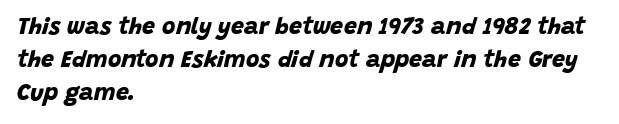
The image shows 23 px bold type; set left-aligned, normal line spacing (1.43x), normal letter spacing, not underlined.
